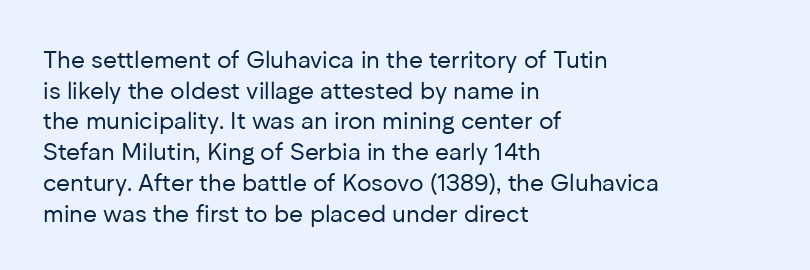
Q: Is the text bold? A: No.
Q: Is the text italic (slanted)? A: No, it is upright.
Q: Is the text underlined? A: No.
Q: How is the paragraph aligned? A: Left-aligned.
Q: Is the spacing between letters normal or unusually wide? A: Normal.
Q: Is the spacing between lines tight, normal or loose? A: Normal.
